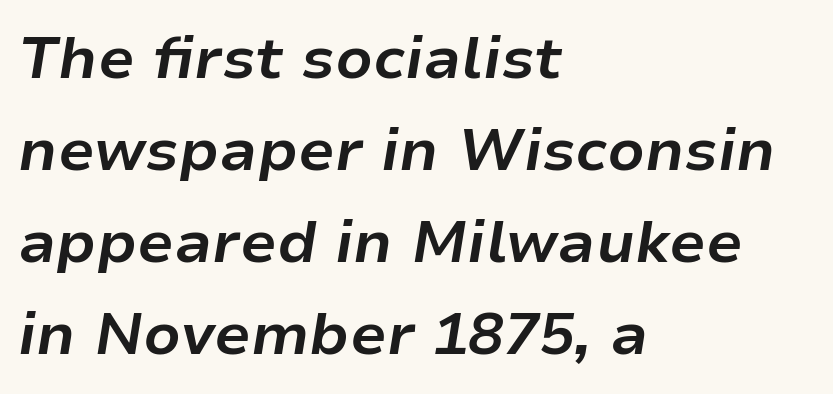
The line-height multiplier appears to be the usual default. The horizontal fit of the characters is conventional and even. The specimen omits any rule beneath the text block's lines. Do the characters align in a grid? No, the font is proportional. Layout note: lines flush left.
